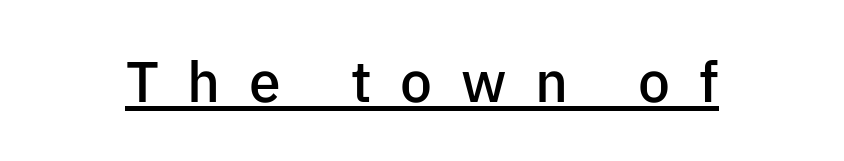
Q: Is the text bold? A: Semi-bold.
Q: Is the text italic (slanted)? A: No, it is upright.
Q: Is the typeface a serif or a sans-serif typeface? A: Sans-serif.
Q: Is the text underlined? A: Yes.
Q: Is the spacing between letters normal or unusually wide? A: Unusually wide.
Q: Width (condensed, normal, or wide)? A: Normal.
Q: Stroke contrast? A: Low.
Q: x-height? A: Medium.
Q: Monospaced? A: No.
